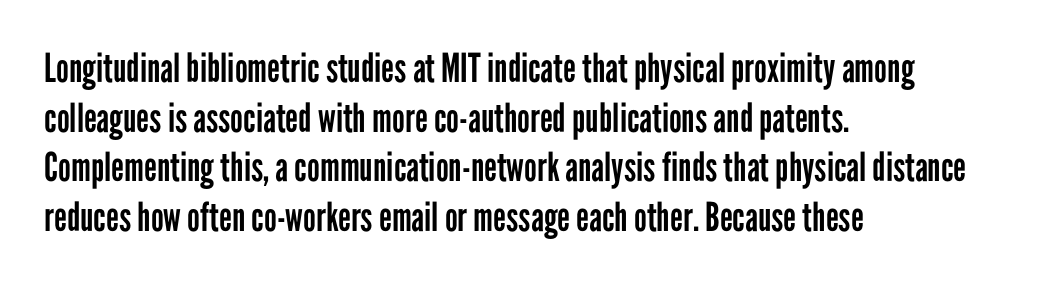
The image shows 40 px regular-weight, condensed sans-serif type, upright; set left-aligned, line spacing 1.24x, normal letter spacing, not underlined; low stroke contrast and a medium x-height.
